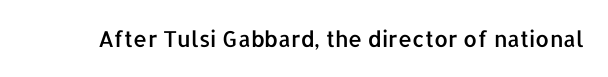
The image shows 22 px text type, upright; set normal letter spacing, not underlined.
